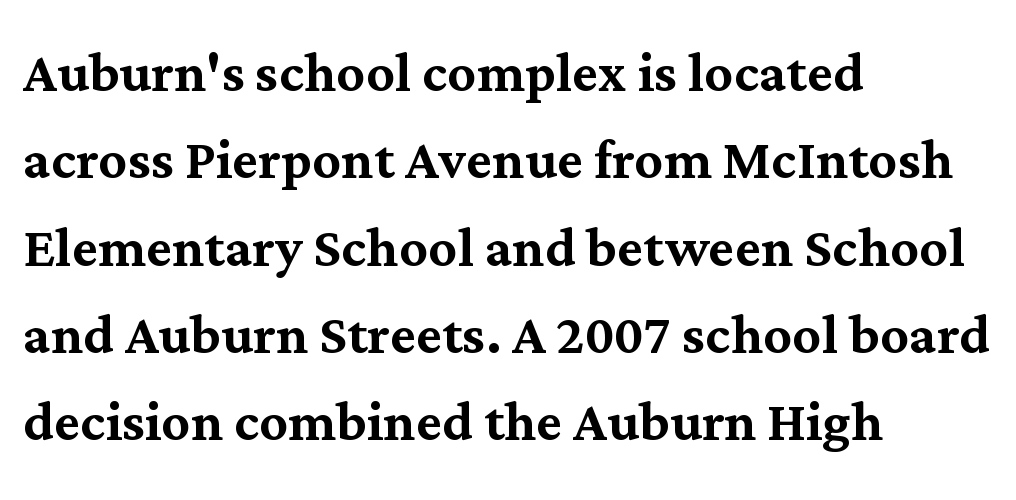
The lines are quadded left. A bare baseline throughout the passage. The passage shown is typeset with a serif family. Every stem runs plumb, perpendicular to the baseline.
